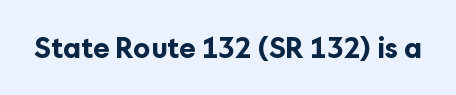
Q: Is the text bold? A: Yes.
Q: Is the text italic (slanted)? A: No, it is upright.
Q: Is the typeface a serif or a sans-serif typeface? A: Sans-serif.
Q: Is the text underlined? A: No.
Q: Is the spacing between letters normal or unusually wide? A: Normal.
Q: Width (condensed, normal, or wide)? A: Normal.
Q: Stroke contrast? A: Low.
Q: x-height? A: Medium.
Q: Monospaced? A: No.
